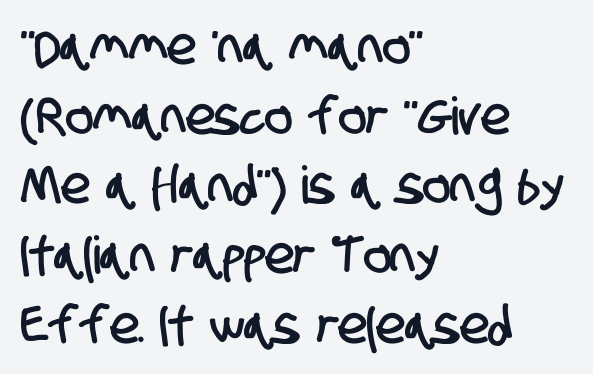
{"serif": "no", "width": "condensed", "stroke_contrast": "low", "x_height": "large", "monospaced": "no", "underline": "no", "align": "left", "line_spacing": "normal", "line_spacing_ratio": 1.34, "letter_spacing": "normal", "letter_spacing_em": 0.0, "glyph_px": 52}
